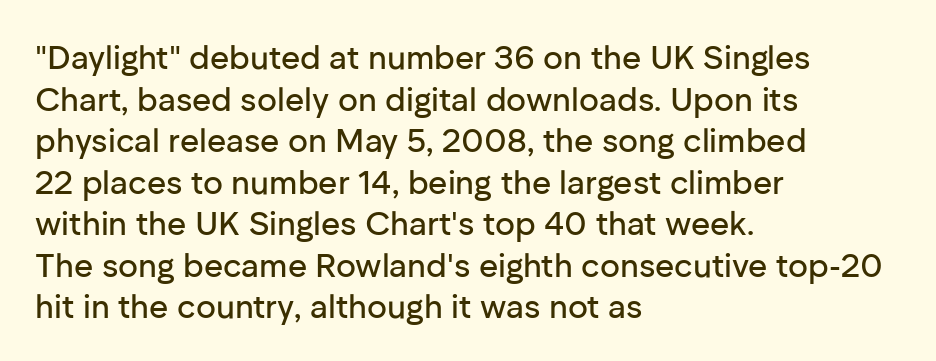
The image shows 33 px sans-serif type, upright; set left-aligned, normal line spacing (1.26x), normal letter spacing, not underlined; low stroke contrast and a medium x-height.
